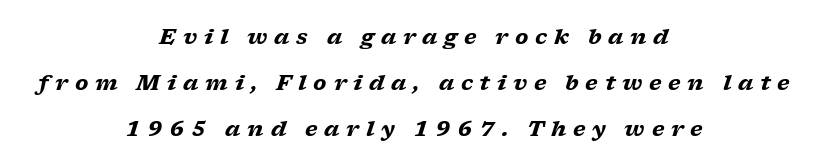
Q: Is the text bold? A: Yes.
Q: Is the text italic (slanted)? A: Yes, it leans right by about 17 degrees.
Q: Is the text underlined? A: No.
Q: How is the paragraph aligned? A: Centered.
Q: Is the spacing between letters normal or unusually wide? A: Unusually wide.
Q: Is the spacing between lines tight, normal or loose? A: Loose.
